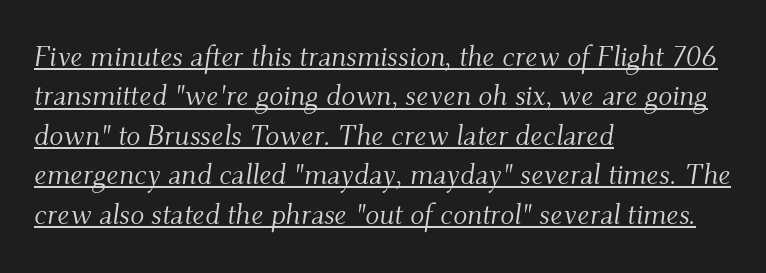
Q: Is the text bold? A: No.
Q: Is the text italic (slanted)? A: Yes, it leans right by about 9 degrees.
Q: Is the typeface a serif or a sans-serif typeface? A: Serif.
Q: Is the text underlined? A: Yes.
Q: How is the paragraph aligned? A: Left-aligned.
Q: Is the spacing between letters normal or unusually wide? A: Normal.
Q: Is the spacing between lines tight, normal or loose? A: Normal.
Q: Width (condensed, normal, or wide)? A: Normal.
Q: Stroke contrast? A: Medium.
Q: x-height? A: Small.
Q: Monospaced? A: No.
